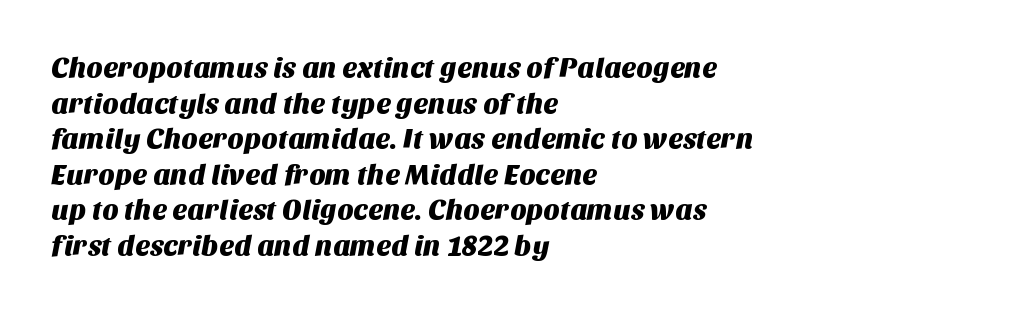
The image shows 28 px sans-serif type; set left-aligned, normal line spacing (1.27x), normal letter spacing, not underlined; medium stroke contrast and a large x-height.
